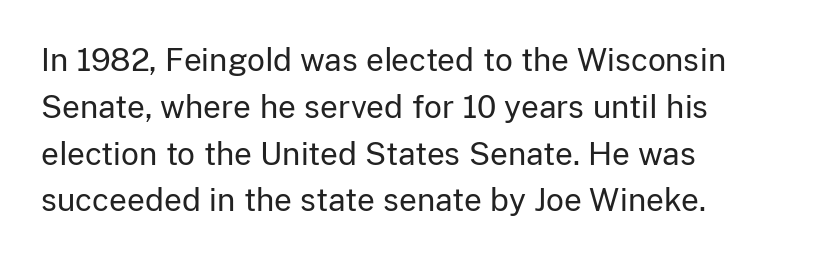
{"serif": "no", "italic": "no", "bold": "no", "weight": "regular", "width": "normal", "stroke_contrast": "low", "x_height": "medium", "monospaced": "no", "underline": "no", "align": "left", "line_spacing": "normal", "line_spacing_ratio": 1.51, "letter_spacing": "normal", "letter_spacing_em": 0.0, "glyph_px": 31}
